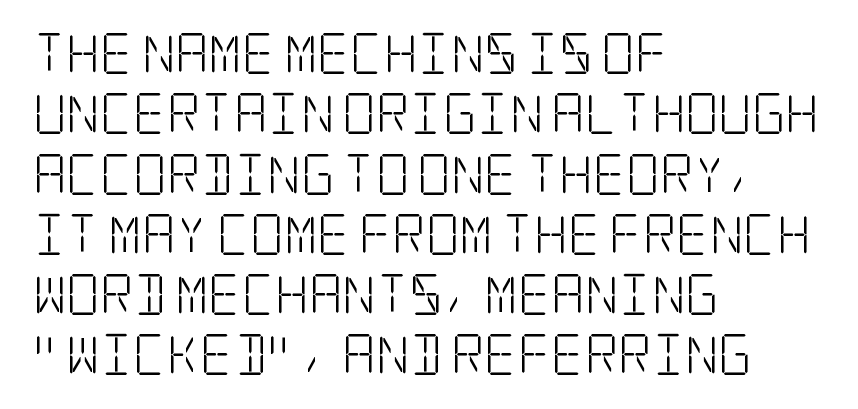
Observe the ordinary spacing: letters are neighbours, not strangers. Unlike italic type, these characters show no tilt at all. The lines are quadded left. The face used here is seriffed, in the tradition of book romans.
